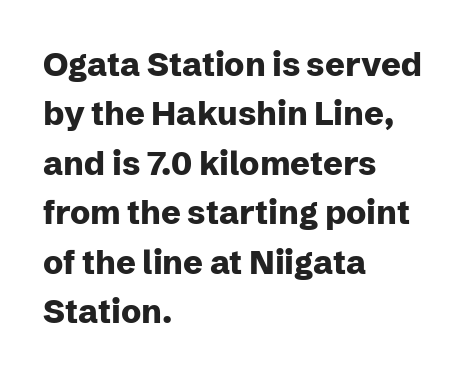
{"serif": "no", "italic": "no", "bold": "yes", "weight": "heavy", "width": "normal", "stroke_contrast": "low", "x_height": "medium", "monospaced": "no", "underline": "no", "align": "left", "line_spacing": "normal", "line_spacing_ratio": 1.5, "letter_spacing": "normal", "letter_spacing_em": 0.0, "glyph_px": 33}
